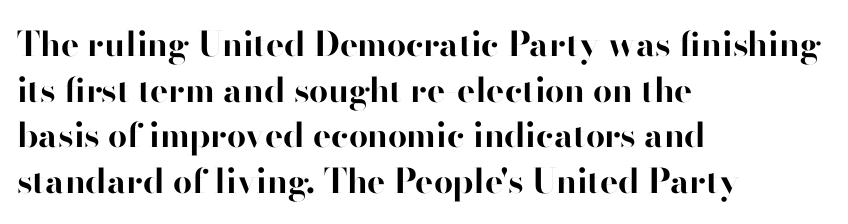
The foot of each line stays bare and open. What's the leading like? Ordinary, nothing unusual. A full-strength bold gives these letters their thick strokes. You can tell from the bare stems that sans-serif type was used.
